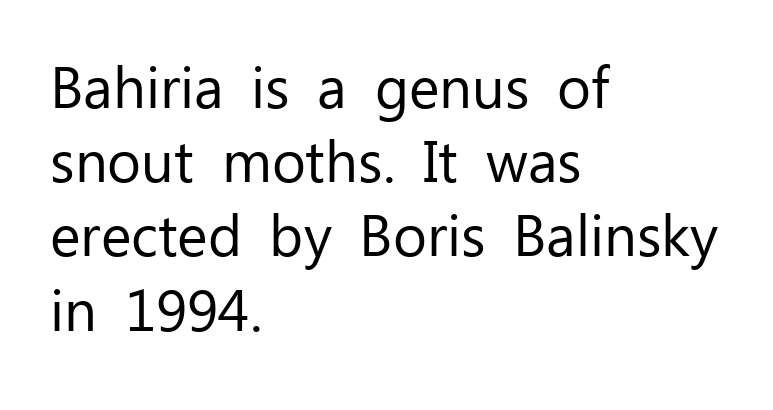
{"serif": "no", "italic": "no", "bold": "no", "weight": "regular", "width": "normal", "stroke_contrast": "low", "x_height": "medium", "monospaced": "no", "underline": "no", "align": "left", "line_spacing": "normal", "line_spacing_ratio": 1.28, "letter_spacing": "normal", "letter_spacing_em": 0.0, "glyph_px": 58}
